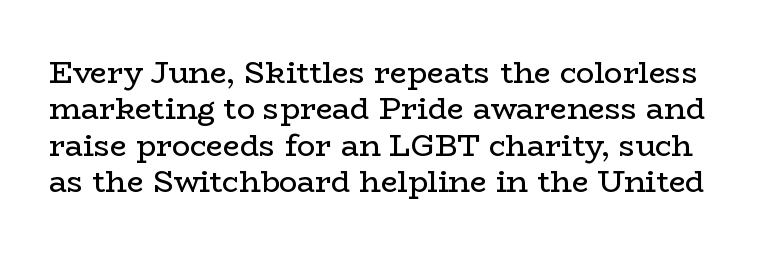
Q: Is the text bold? A: No.
Q: Is the text italic (slanted)? A: No, it is upright.
Q: Is the typeface a serif or a sans-serif typeface? A: Serif.
Q: Is the text underlined? A: No.
Q: Is the spacing between letters normal or unusually wide? A: Normal.
Q: Width (condensed, normal, or wide)? A: Wide.
Q: Stroke contrast? A: Low.
Q: x-height? A: Medium.
Q: Monospaced? A: No.
